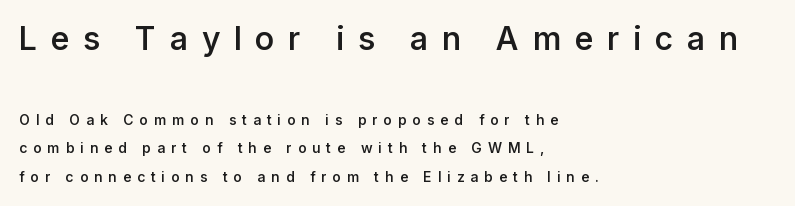
{"serif": "no", "italic": "no", "bold": "semi", "weight": "semibold", "width": "normal", "stroke_contrast": "low", "x_height": "medium", "monospaced": "no", "underline": "no", "align": "left", "line_spacing": "loose", "line_spacing_ratio": 2.06, "letter_spacing": "wide", "letter_spacing_em": 0.42, "larger_block": "first", "size_ratio": 2.29, "glyph_px": 32}
